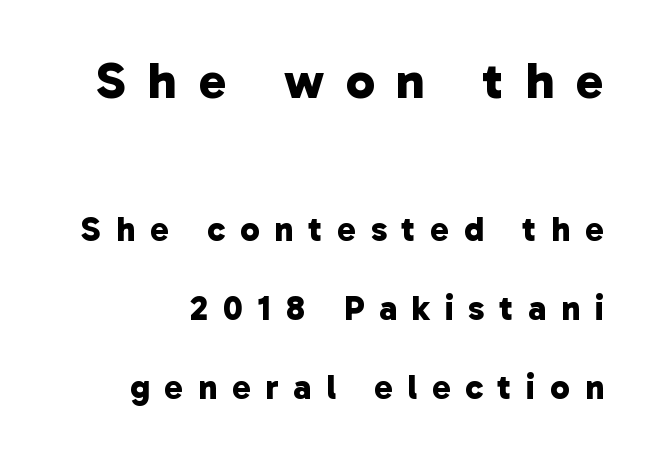
{"serif": "no", "bold": "yes", "weight": "bold", "width": "normal", "stroke_contrast": "low", "x_height": "medium", "monospaced": "no", "underline": "no", "line_spacing": "loose", "line_spacing_ratio": 2.26, "letter_spacing": "wide", "letter_spacing_em": 0.42, "larger_block": "first", "size_ratio": 1.49, "glyph_px": 52}
